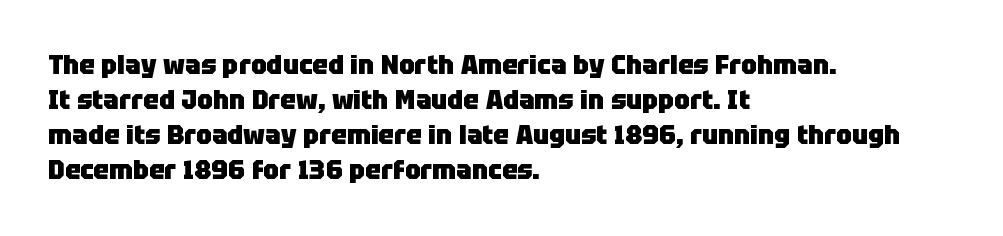
The image shows 26 px bold type, upright; set left-aligned, normal line spacing (1.35x), normal letter spacing, not underlined.
